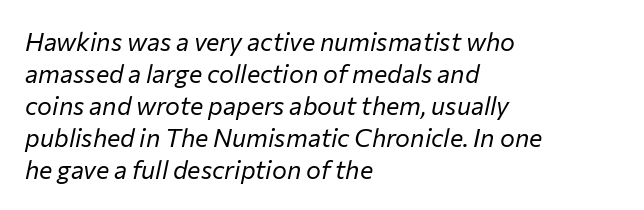
{"italic": "yes", "lean": "right", "slant_degrees": 12, "bold": "no", "underline": "no", "align": "left", "line_spacing": "normal", "line_spacing_ratio": 1.28, "letter_spacing": "normal", "letter_spacing_em": 0.0, "glyph_px": 25}
